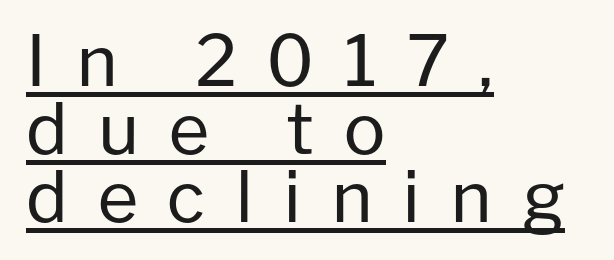
Emphasis is given by a line drawn under the lettering. The weight would be labelled regular, book, light, or lighter still. This sample uses an upright cut, with every glyph sitting square on the baseline. Check where the strokes stop: nothing finishes them off — pure sans.
